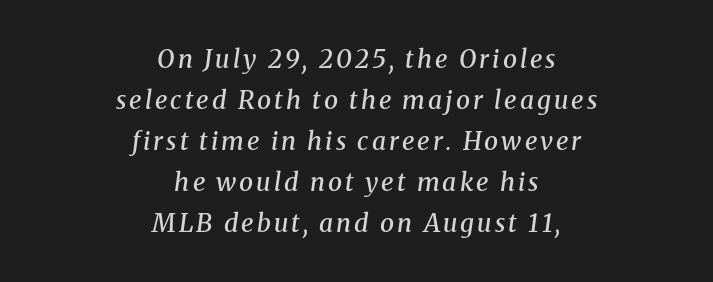
Q: Is the text bold? A: Semi-bold.
Q: Is the text italic (slanted)? A: Yes, it leans right by about 8 degrees.
Q: Is the text underlined? A: No.
Q: How is the paragraph aligned? A: Centered.
Q: Is the spacing between lines tight, normal or loose? A: Normal.
